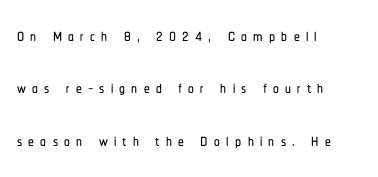
Q: Is the text italic (slanted)? A: No, it is upright.
Q: Is the text underlined? A: No.
Q: How is the paragraph aligned? A: Left-aligned.
Q: Is the spacing between letters normal or unusually wide? A: Unusually wide.
Q: Is the spacing between lines tight, normal or loose? A: Loose.
